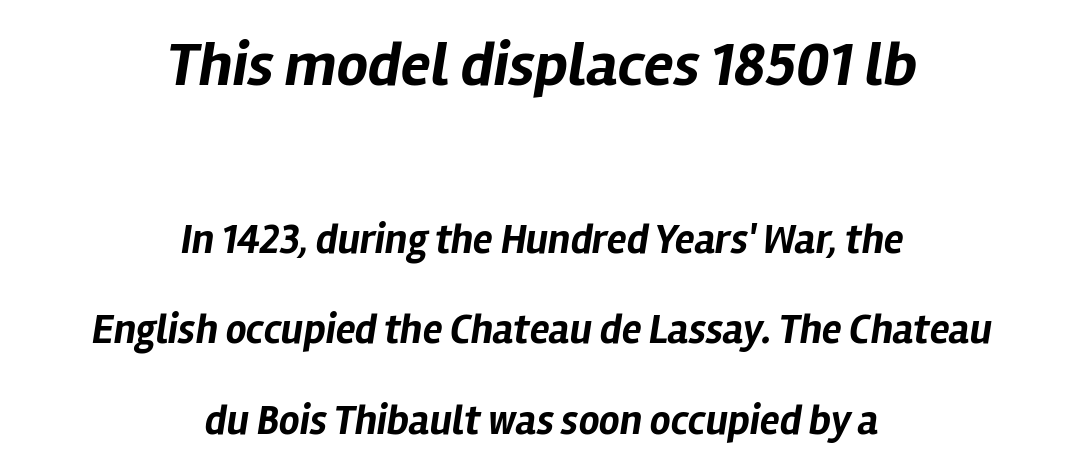
Character size in the leading block exceeds that of the trailing block. Alignment: centered. You can tell it's italic because the verticals aren't actually vertical. On the weight axis this lands at bold, roughly 700.
